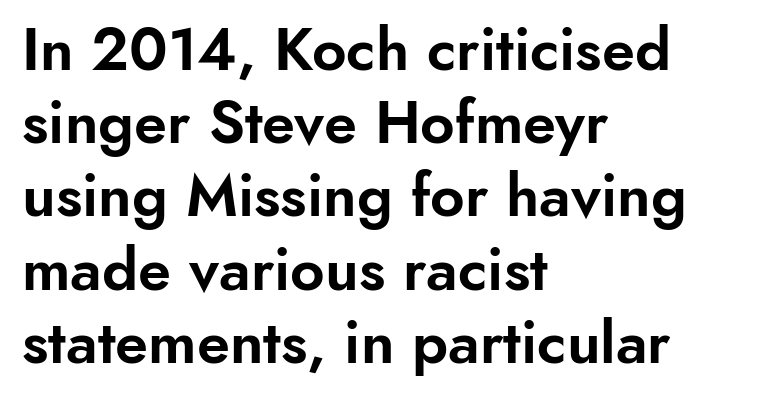
The image shows 60 px sans-serif type, upright; set left-aligned, line spacing 1.22x, normal letter spacing, not underlined; low stroke contrast and a small x-height.
